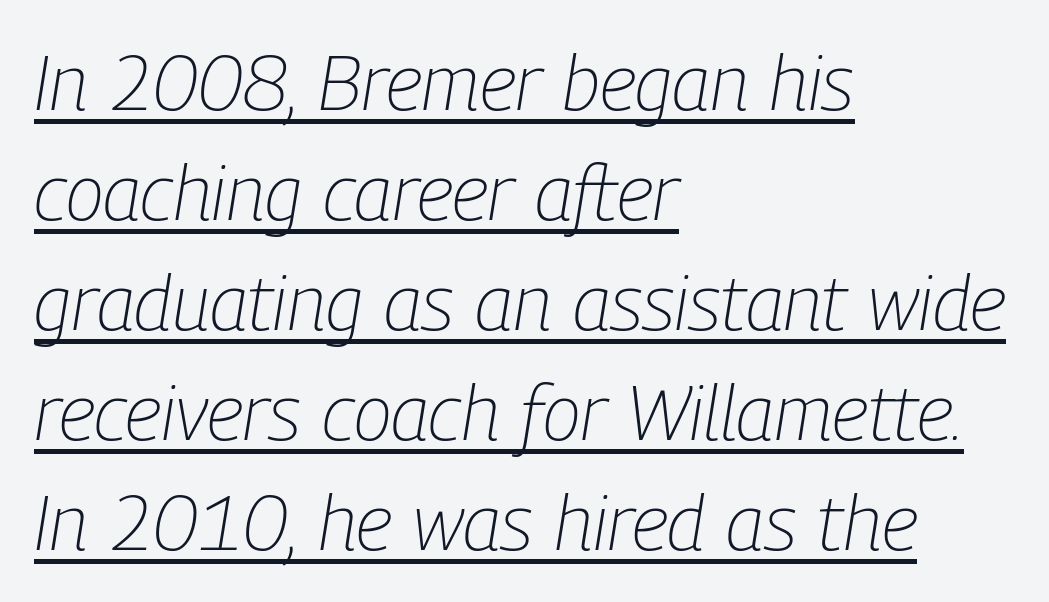
The image shows 78 px light, condensed type, italic (leaning right); set left-aligned, normal line spacing (1.41x), normal letter spacing, underlined; low stroke contrast and a medium x-height.
